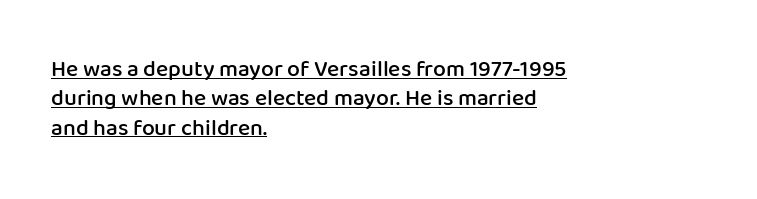
The image shows 23 px text type, upright; set left-aligned, normal line spacing (1.28x), normal letter spacing, underlined.
